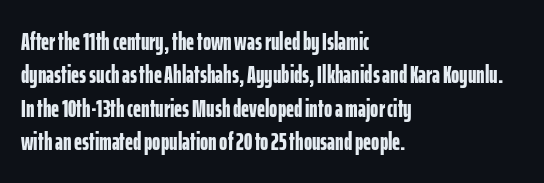
Q: Is the text bold? A: Yes.
Q: Is the text italic (slanted)? A: No, it is upright.
Q: Is the text underlined? A: No.
Q: How is the paragraph aligned? A: Left-aligned.
Q: Is the spacing between letters normal or unusually wide? A: Normal.
Q: Is the spacing between lines tight, normal or loose? A: Normal.
